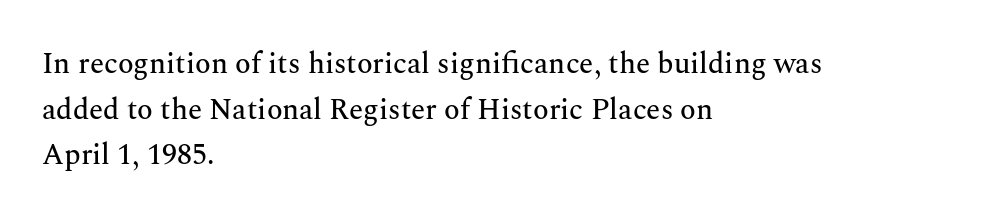
The image shows 29 px serif type, upright; set left-aligned, normal line spacing (1.57x), normal letter spacing, not underlined; medium stroke contrast and a medium x-height.
